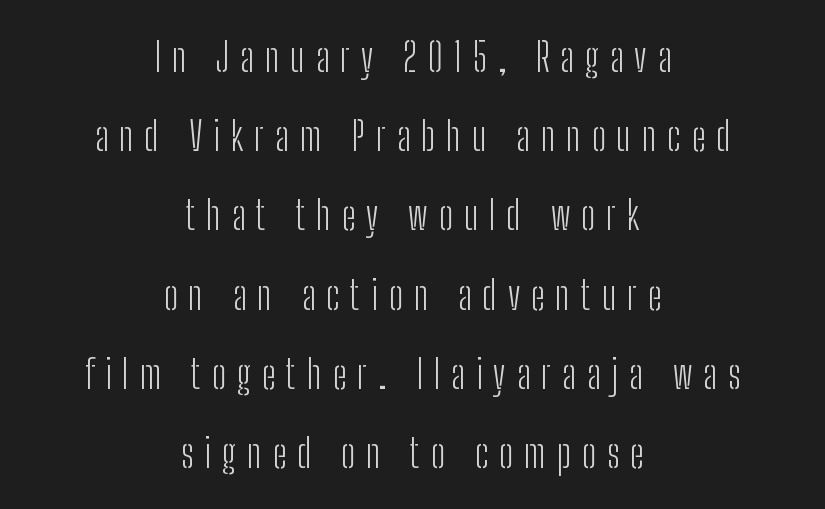
{"serif": "no", "italic": "no", "bold": "no", "weight": "light", "width": "condensed", "stroke_contrast": "low", "x_height": "medium", "monospaced": "no", "underline": "no", "align": "center", "line_spacing": "loose", "line_spacing_ratio": 1.98, "letter_spacing": "wide", "letter_spacing_em": 0.27, "glyph_px": 40}
